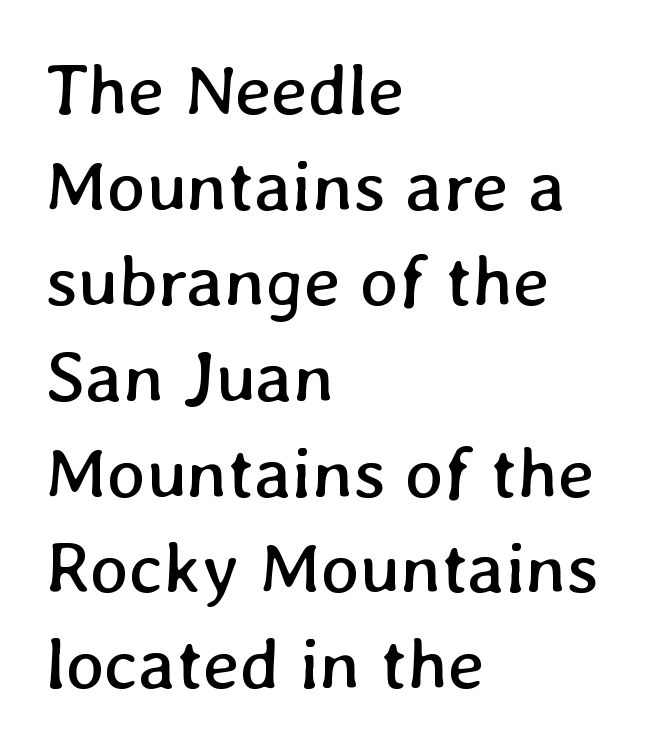
Q: Is the text bold? A: No.
Q: Is the text underlined? A: No.
Q: How is the paragraph aligned? A: Left-aligned.
Q: Is the spacing between letters normal or unusually wide? A: Normal.
Q: Is the spacing between lines tight, normal or loose? A: Normal.
Q: Width (condensed, normal, or wide)? A: Normal.
Q: Stroke contrast? A: Low.
Q: x-height? A: Medium.
Q: Monospaced? A: No.
